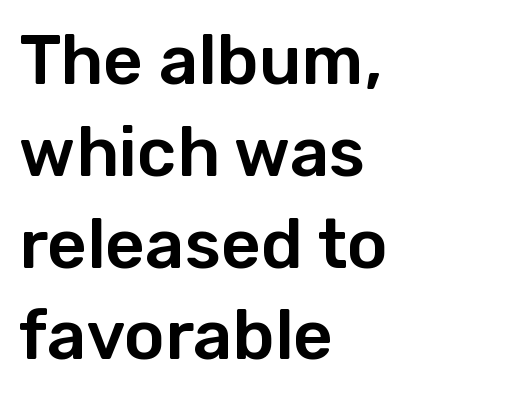
The image shows 69 px sans-serif type, upright; set left-aligned, normal line spacing (1.33x), normal letter spacing, not underlined; low stroke contrast and a medium x-height.
